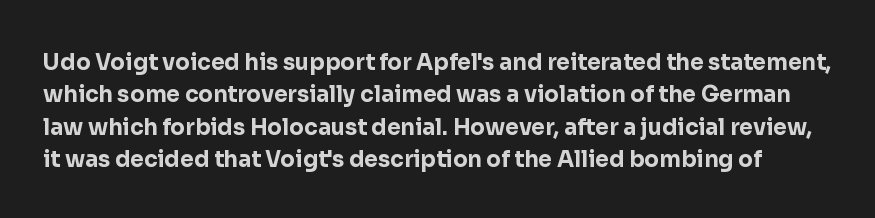
Q: Is the text bold? A: Yes.
Q: Is the text italic (slanted)? A: No, it is upright.
Q: Is the text underlined? A: No.
Q: Is the spacing between letters normal or unusually wide? A: Normal.
Q: Is the spacing between lines tight, normal or loose? A: Normal.
